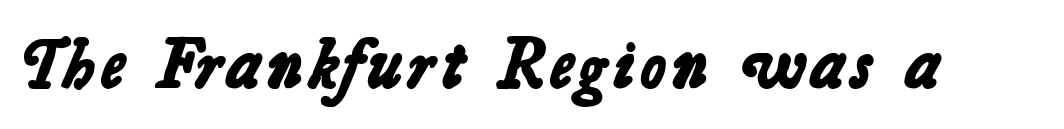
The image shows 70 px bold sans-serif type; set normal letter spacing, not underlined; low stroke contrast and a medium x-height.
